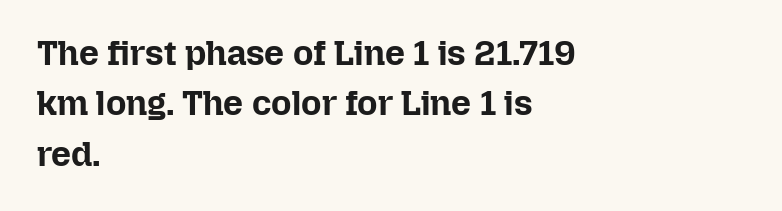
The image shows 35 px bold type, upright; set left-aligned, normal line spacing (1.44x), normal letter spacing, not underlined; low stroke contrast and a medium x-height.
